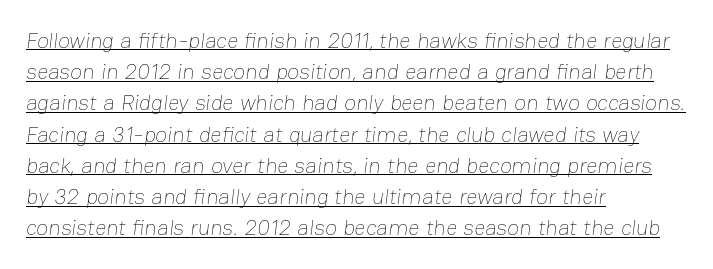
{"bold": "no", "underline": "yes", "align": "left", "line_spacing": "normal", "line_spacing_ratio": 1.42, "letter_spacing": "normal", "letter_spacing_em": 0.0, "glyph_px": 22}
